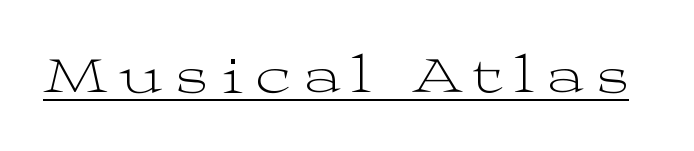
{"serif": "yes", "italic": "no", "bold": "no", "weight": "light", "width": "wide", "stroke_contrast": "medium", "x_height": "medium", "monospaced": "no", "underline": "yes", "letter_spacing": "wide", "letter_spacing_em": 0.25, "glyph_px": 54}
